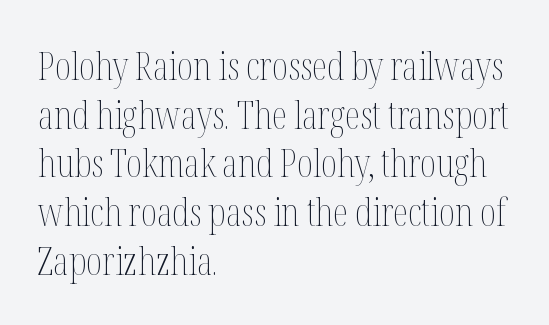
{"italic": "no", "bold": "no", "weight": "thin", "width": "condensed", "stroke_contrast": "medium", "x_height": "medium", "monospaced": "no", "underline": "no", "align": "left", "line_spacing": "normal", "line_spacing_ratio": 1.25, "letter_spacing": "normal", "letter_spacing_em": 0.0, "glyph_px": 39}
